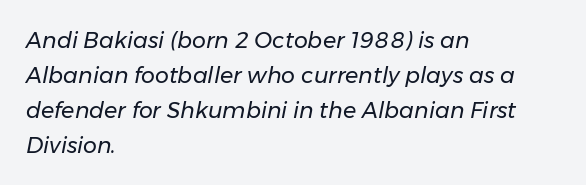
The typeface has the unassuming heft of standard copy or less. Does extra space separate the letters? No, they use regular spacing. Line starts are locked; line ends wander. This is oblique type, the kind used for emphasis or titles. Interline gaps are of average width in this sample.
